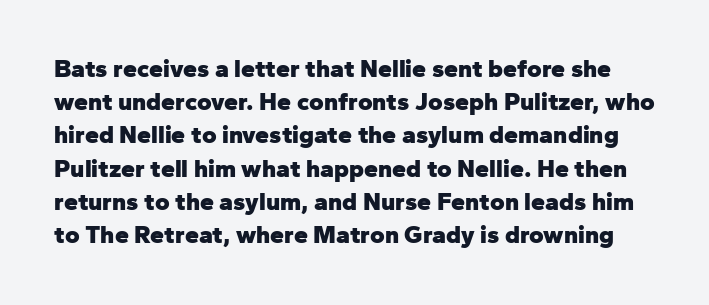
{"italic": "no", "bold": "yes", "underline": "no", "line_spacing": "normal", "line_spacing_ratio": 1.33, "letter_spacing": "normal", "letter_spacing_em": 0.0, "glyph_px": 25}
